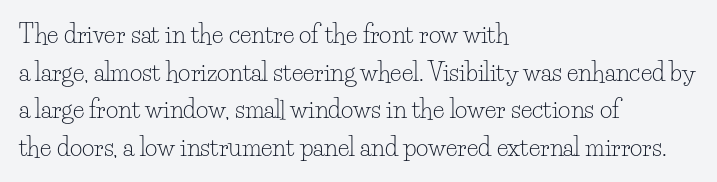
The setting favours the left margin, as ordinary paragraphs usually do. The face looks like a standard text weight, possibly lighter. Each row of text sits above clean, open space. Posture: straight, roman, zero tilt.
